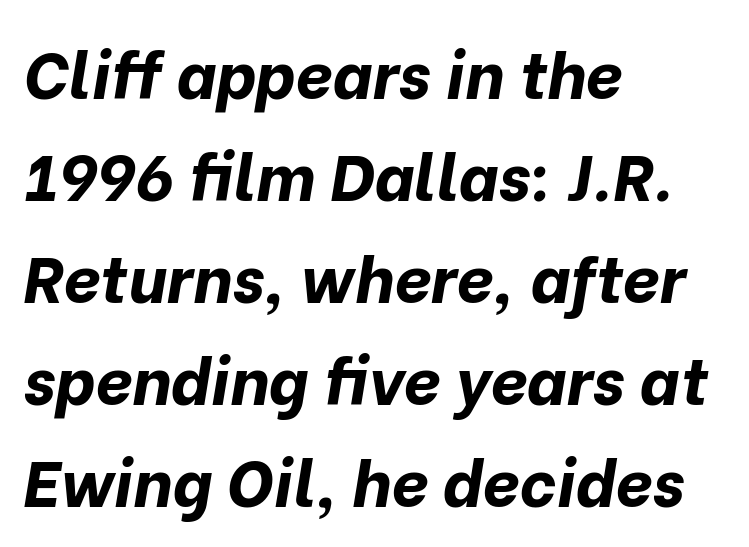
{"italic": "yes", "lean": "right", "slant_degrees": 10, "bold": "yes", "weight": "bold", "width": "normal", "stroke_contrast": "low", "x_height": "medium", "monospaced": "no", "underline": "no", "align": "left", "line_spacing": "normal", "line_spacing_ratio": 1.57, "letter_spacing": "normal", "letter_spacing_em": 0.0, "glyph_px": 65}
